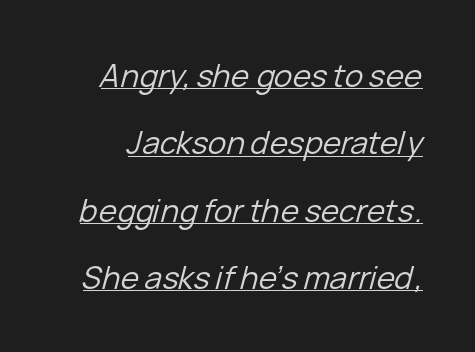
This sample uses an oblique cut, with every glyph tilted off the vertical. The font sits on the lighter half of the weight spectrum, regular included. The type is set solid horizontally, with unmodified tracking. Looks like regular typesetting: each glyph gets only the width it needs. A typographer would call this underscored text. The line-height multiplier appears high, well above default.
